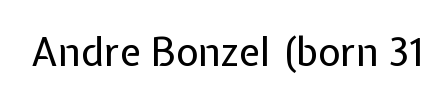
The image shows 39 px regular-weight sans-serif type, upright; set normal letter spacing, not underlined; low stroke contrast and a medium x-height.
